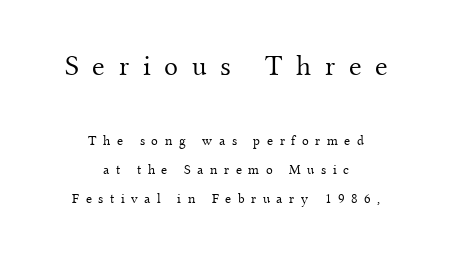
Q: Is the text bold? A: No.
Q: Is the text italic (slanted)? A: No, it is upright.
Q: Is the typeface a serif or a sans-serif typeface? A: Serif.
Q: Is the text underlined? A: No.
Q: How is the paragraph aligned? A: Centered.
Q: Is the spacing between letters normal or unusually wide? A: Unusually wide.
Q: Is the spacing between lines tight, normal or loose? A: Loose.
Q: Which block of text is set in a larger size, the first (top) or the second (bottom)? A: The first (top) one.
Q: Width (condensed, normal, or wide)? A: Normal.
Q: Stroke contrast? A: Medium.
Q: x-height? A: Small.
Q: Monospaced? A: No.
